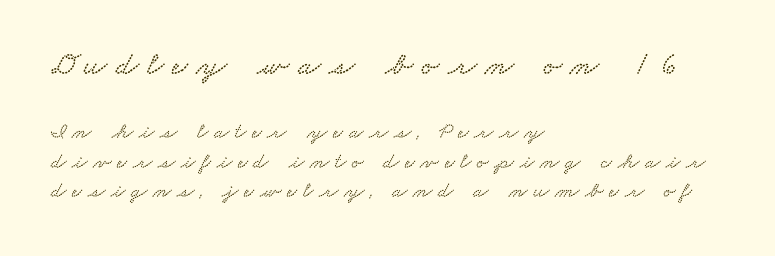
The image shows 33 px wide serif type; set left-aligned, normal line spacing (1.35x), unusually wide letter spacing (+0.26 em), not underlined; the first (top) block is 1.5x larger; low stroke contrast and a small x-height.
